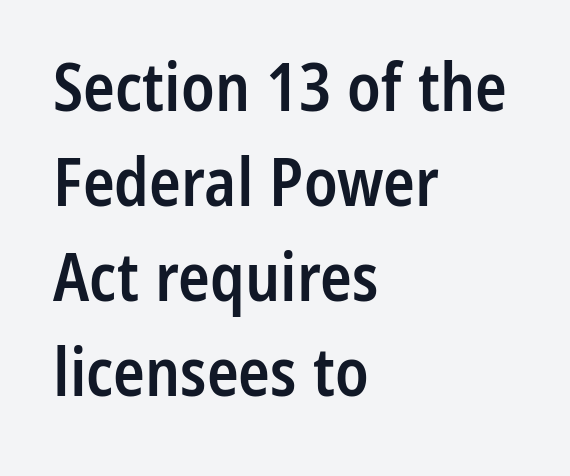
The image shows 66 px semibold, condensed sans-serif type, upright; set left-aligned, normal line spacing (1.44x), normal letter spacing, not underlined; low stroke contrast and a medium x-height.
